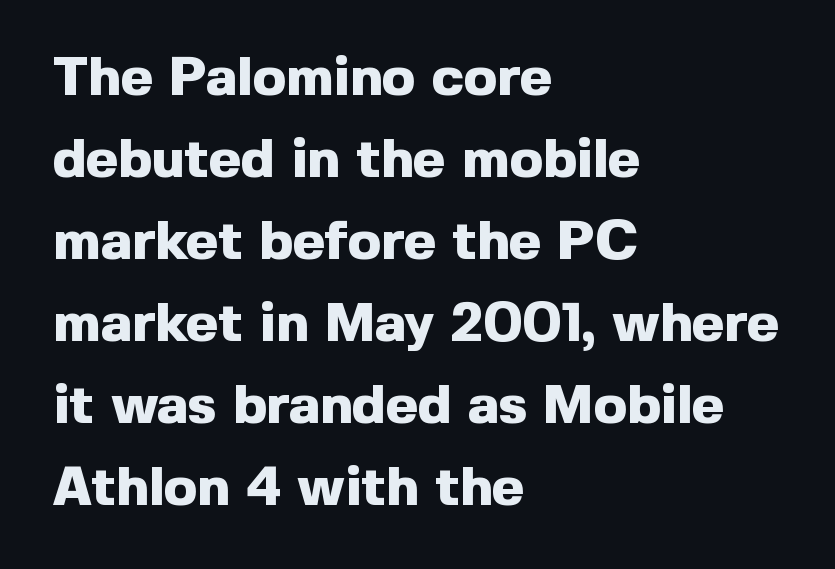
Q: Is the text bold? A: Yes.
Q: Is the text italic (slanted)? A: No, it is upright.
Q: Is the typeface a serif or a sans-serif typeface? A: Sans-serif.
Q: Is the text underlined? A: No.
Q: How is the paragraph aligned? A: Left-aligned.
Q: Is the spacing between letters normal or unusually wide? A: Normal.
Q: Is the spacing between lines tight, normal or loose? A: Normal.
Q: Width (condensed, normal, or wide)? A: Normal.
Q: x-height? A: Medium.
Q: Monospaced? A: No.
